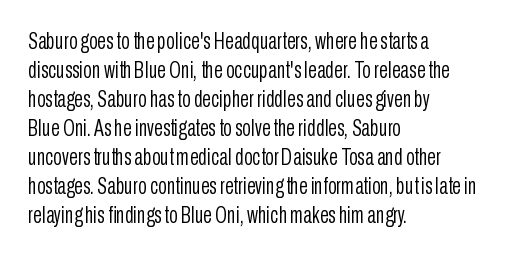
{"italic": "no", "bold": "no", "underline": "no", "align": "left", "line_spacing": "normal", "line_spacing_ratio": 1.26, "letter_spacing": "normal", "letter_spacing_em": 0.0, "glyph_px": 23}
